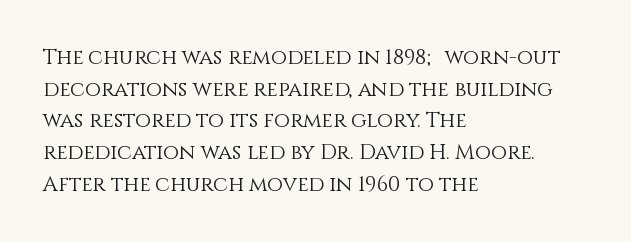
Style check: upright. Leftover space on each line is placed entirely after the last word. The rows are spaced the way most documents space them. The font is comparable to plain body text, perhaps lighter. Honestly, there is no underline to notice here at all. Nobody touched the tracking dial on this one.
